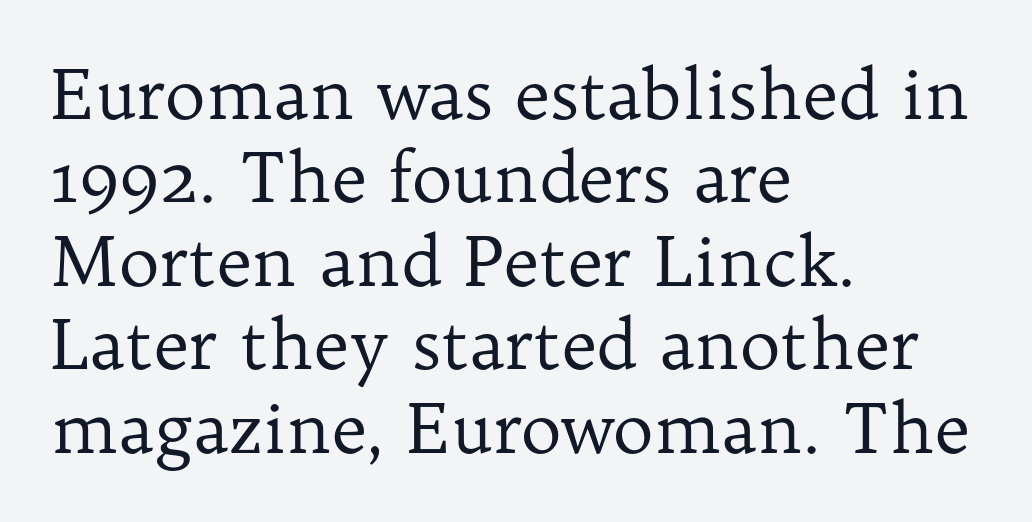
The typeface has the unassuming heft of standard copy or less. The font family rendered here belongs to the serif group. Casual observation: everything's shoved over to the left. Honestly, there is no underline to notice here at all. The type sits square on the baseline with zero lean. Is this a fixed-width face? No — the glyphs have proportional, varying widths.
